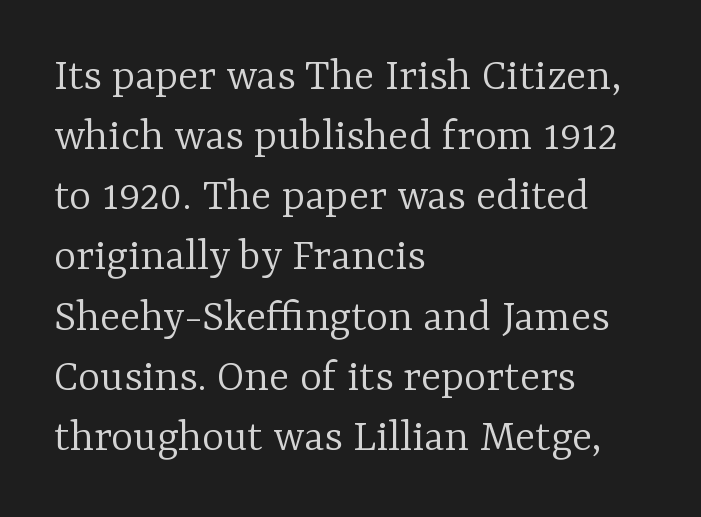
{"serif": "yes", "italic": "no", "bold": "no", "weight": "light", "width": "normal", "stroke_contrast": "low", "x_height": "medium", "monospaced": "no", "underline": "no", "align": "left", "line_spacing": "normal", "line_spacing_ratio": 1.28, "letter_spacing": "normal", "letter_spacing_em": 0.0, "glyph_px": 47}
